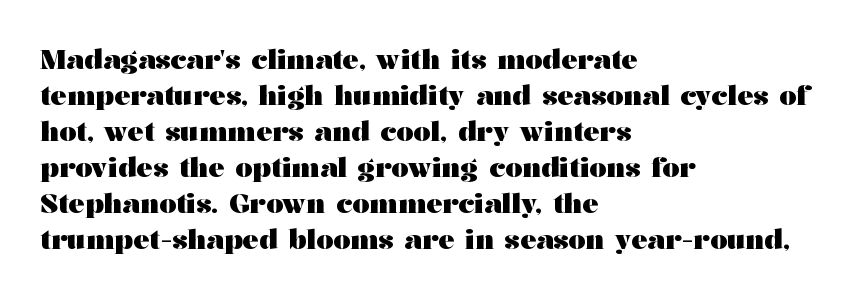
The image shows 27 px bold type, upright; set left-aligned, normal line spacing (1.33x), normal letter spacing, not underlined.
